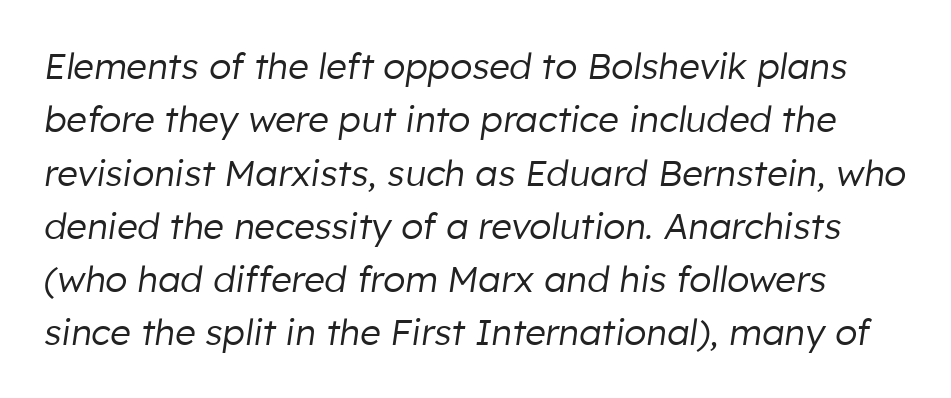
The font's italic variant was chosen for this text. A typesetter would call this zero additional tracking. Unbolded letterforms with no extra heft. Leading: standard. This sample has the flowing, uneven cadence of proportional lettering. Rule under the text: the space is simply empty.
